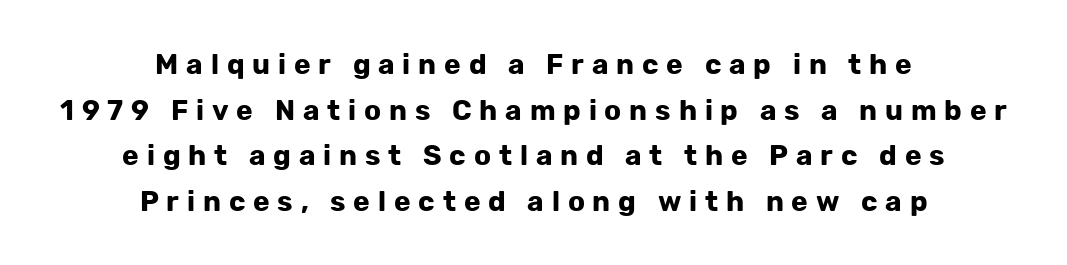
Q: Is the text bold? A: Yes.
Q: Is the text italic (slanted)? A: No, it is upright.
Q: Is the typeface a serif or a sans-serif typeface? A: Sans-serif.
Q: Is the text underlined? A: No.
Q: How is the paragraph aligned? A: Centered.
Q: Is the spacing between letters normal or unusually wide? A: Unusually wide.
Q: Is the spacing between lines tight, normal or loose? A: Normal.
Q: Width (condensed, normal, or wide)? A: Normal.
Q: Stroke contrast? A: Low.
Q: x-height? A: Medium.
Q: Monospaced? A: No.
